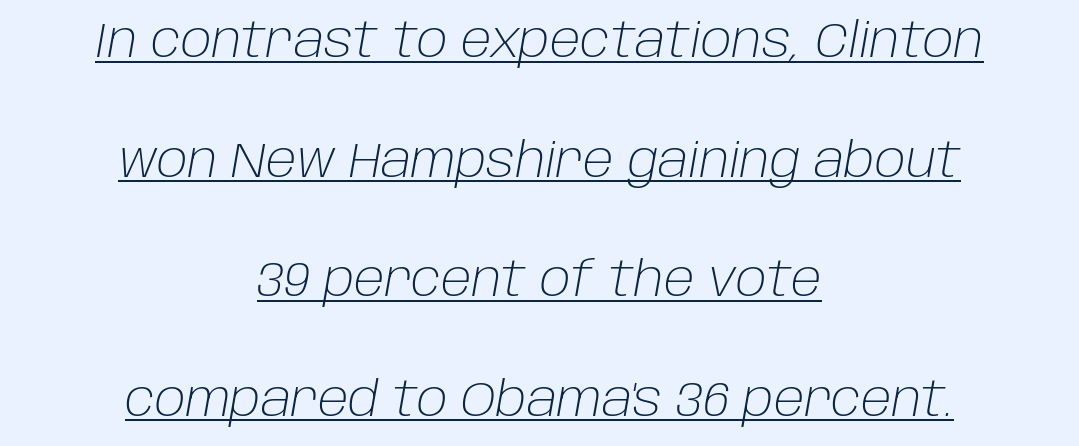
The image shows 48 px light type, italic (leaning right); set centered, loose line spacing (2.49x), normal letter spacing, underlined; low stroke contrast and a large x-height.
